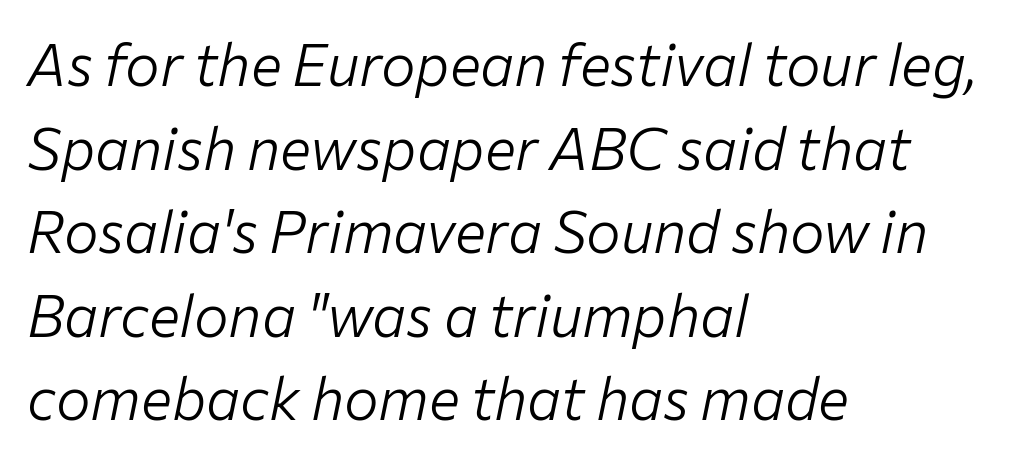
The rag falls on the right side of this text block. Think of a printed novel: that variable character pitch is what you see here. Decoration check: the copy has no underline. On a weight scale, this lands at 450 or below. Observe the lean: these are italic letterforms.
